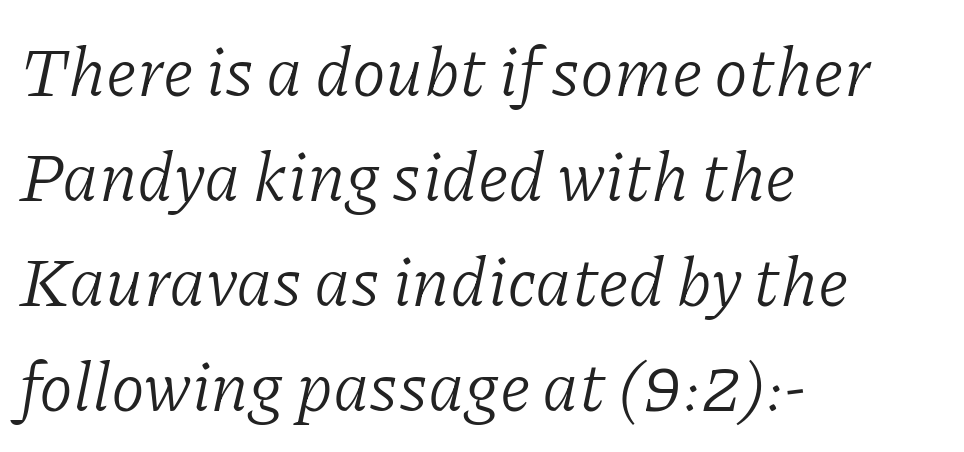
{"serif": "yes", "italic": "yes", "lean": "right", "slant_degrees": 11, "bold": "no", "weight": "light", "width": "normal", "stroke_contrast": "low", "x_height": "medium", "monospaced": "no", "underline": "no", "align": "left", "line_spacing": "normal", "line_spacing_ratio": 1.52, "letter_spacing": "normal", "letter_spacing_em": 0.0, "glyph_px": 69}
